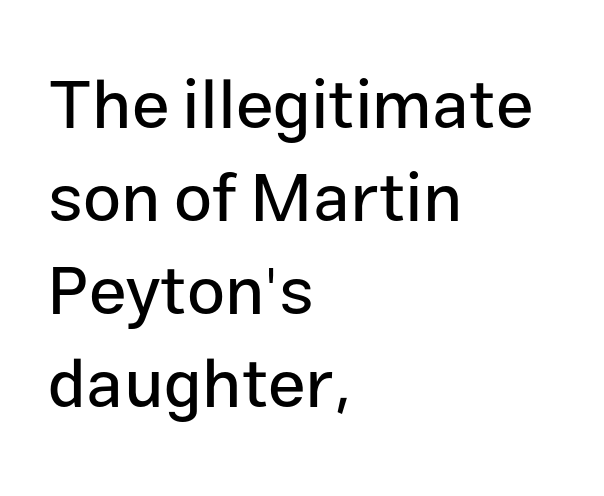
{"serif": "no", "italic": "no", "width": "normal", "stroke_contrast": "low", "x_height": "medium", "monospaced": "no", "underline": "no", "align": "left", "line_spacing": "normal", "line_spacing_ratio": 1.37, "letter_spacing": "normal", "letter_spacing_em": 0.0, "glyph_px": 68}
